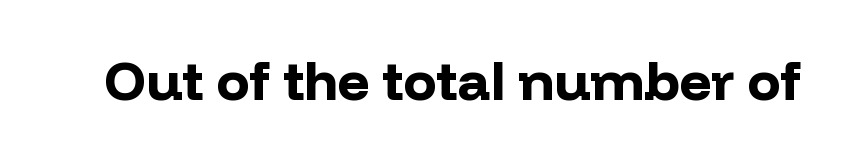
Unlike italic type, these characters show no tilt at all. Nothing unusual about the tracking: characters are spaced as the font intends. The type family on display is of the sans-serif kind. Looks like regular typesetting: each glyph gets only the width it needs.
